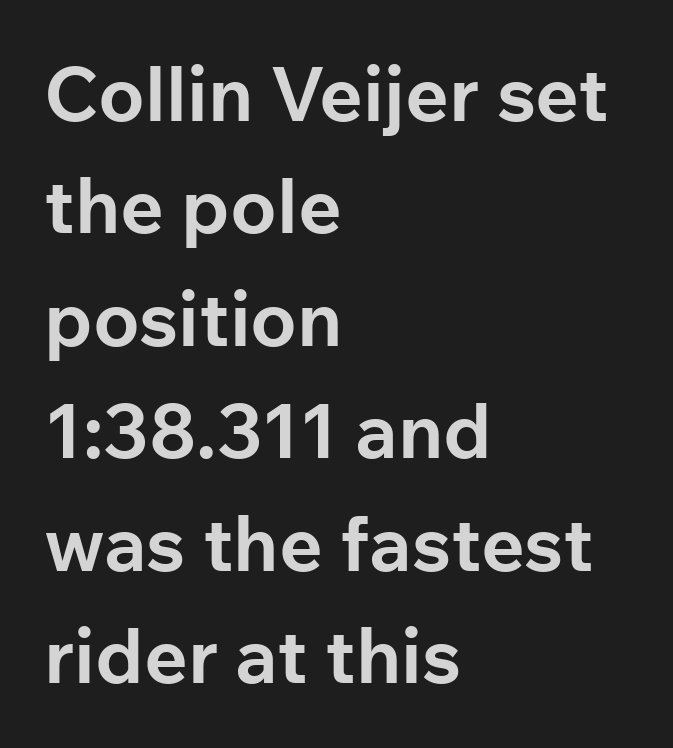
Letterform terminals end flat and unadorned throughout the passage. Does the weight exceed regular? Yes, all the way to bold. The text block is weighted toward the left margin, trailing off unevenly rightward. Regular leading. Looks like regular typesetting: each glyph gets only the width it needs.
